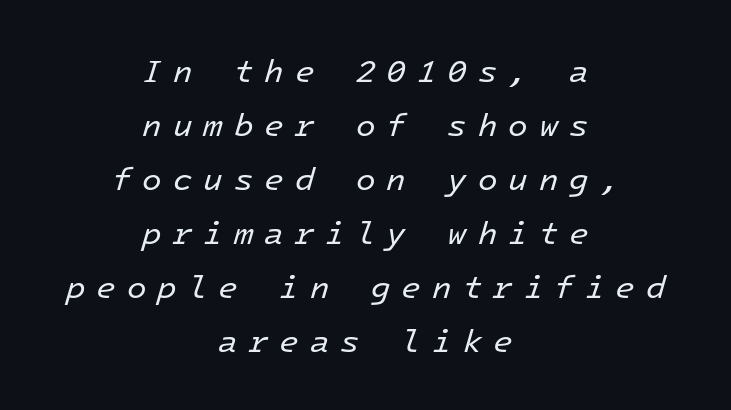
{"italic": "yes", "lean": "right", "slant_degrees": 16, "bold": "no", "weight": "regular", "width": "normal", "stroke_contrast": "low", "x_height": "medium", "monospaced": "yes", "underline": "no", "align": "center", "line_spacing": "normal", "line_spacing_ratio": 1.69, "letter_spacing": "wide", "letter_spacing_em": 0.34, "glyph_px": 32}
